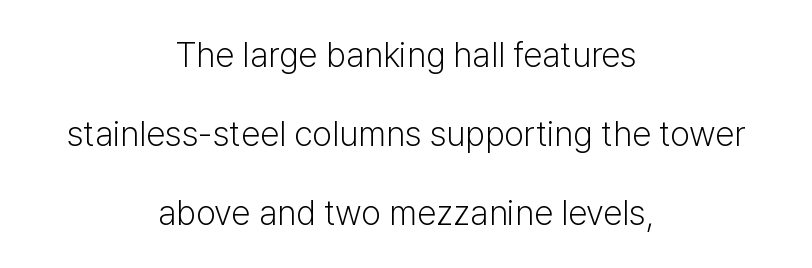
{"serif": "no", "italic": "no", "bold": "no", "weight": "light", "width": "normal", "stroke_contrast": "low", "x_height": "medium", "monospaced": "no", "underline": "no", "align": "center", "line_spacing": "loose", "line_spacing_ratio": 2.26, "letter_spacing": "normal", "letter_spacing_em": 0.0, "glyph_px": 35}
